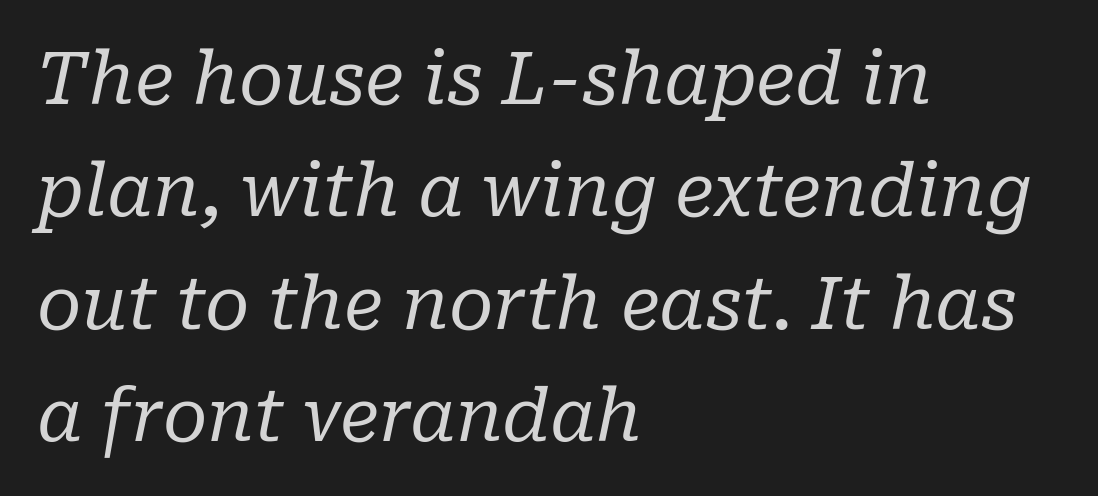
{"serif": "yes", "italic": "yes", "lean": "right", "slant_degrees": 10, "bold": "no", "weight": "regular", "width": "normal", "stroke_contrast": "low", "x_height": "medium", "monospaced": "no", "underline": "no", "align": "left", "line_spacing": "normal", "line_spacing_ratio": 1.56, "letter_spacing": "normal", "letter_spacing_em": 0.0, "glyph_px": 72}
